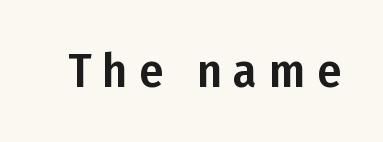
{"serif": "no", "italic": "no", "width": "condensed", "stroke_contrast": "low", "x_height": "medium", "monospaced": "no", "underline": "no", "letter_spacing": "wide", "letter_spacing_em": 0.24, "glyph_px": 48}
